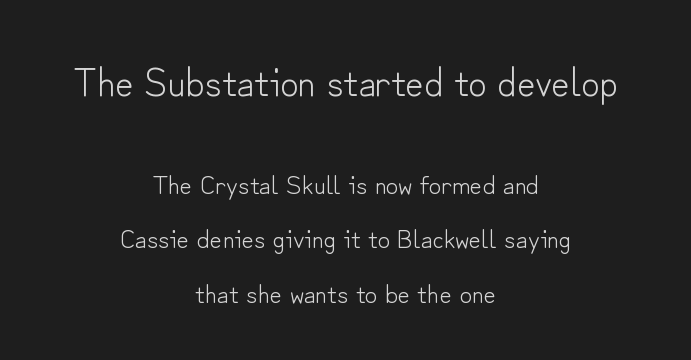
The image shows 40 px light sans-serif type, upright; set centered, loose line spacing (2.02x), normal letter spacing, not underlined; the first (top) block is 1.48x larger; low stroke contrast and a small x-height.
